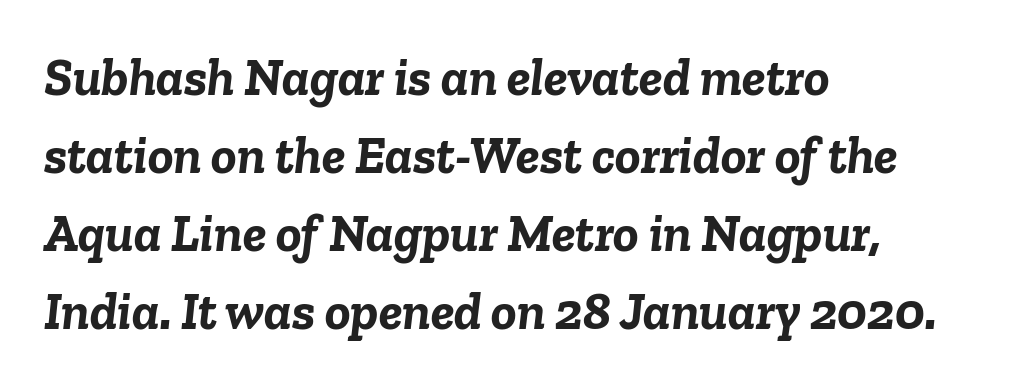
Descenders are the only things crossing below the line. Spacing between characters is what you'd get straight out of the box. Is this a fixed-width face? No — the glyphs have proportional, varying widths. Pretty heavy lettering here — definitely bold. In terms of leading, this rendering sits right in the middle. This sample uses an oblique cut, with every glyph tilted off the vertical.
